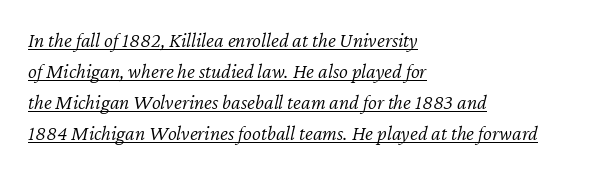
{"italic": "yes", "lean": "right", "slant_degrees": 12, "bold": "no", "underline": "yes", "align": "left", "line_spacing": "normal", "line_spacing_ratio": 1.48, "letter_spacing": "normal", "letter_spacing_em": 0.0, "glyph_px": 21}
